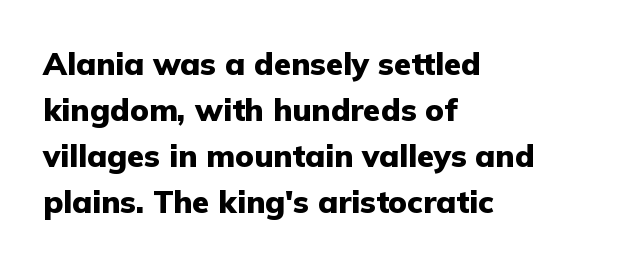
{"serif": "no", "italic": "no", "bold": "yes", "weight": "heavy", "width": "normal", "stroke_contrast": "low", "x_height": "medium", "monospaced": "no", "underline": "no", "align": "left", "line_spacing": "normal", "line_spacing_ratio": 1.48, "letter_spacing": "normal", "letter_spacing_em": 0.0, "glyph_px": 31}
